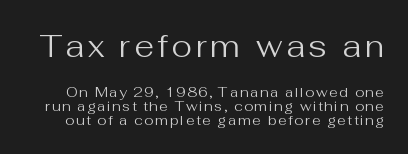
The image shows 32 px regular-weight sans-serif type, upright; set tight line spacing (1.0x), not underlined; the first (top) block is 2.29x larger; medium stroke contrast and a medium x-height.
